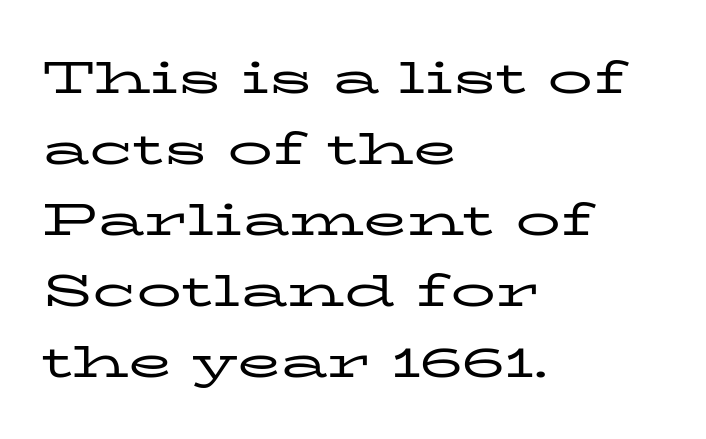
{"serif": "yes", "italic": "no", "bold": "no", "weight": "regular", "width": "wide", "stroke_contrast": "low", "x_height": "medium", "monospaced": "no", "underline": "no", "align": "left", "line_spacing": "normal", "line_spacing_ratio": 1.58, "letter_spacing": "normal", "letter_spacing_em": 0.0, "glyph_px": 45}
